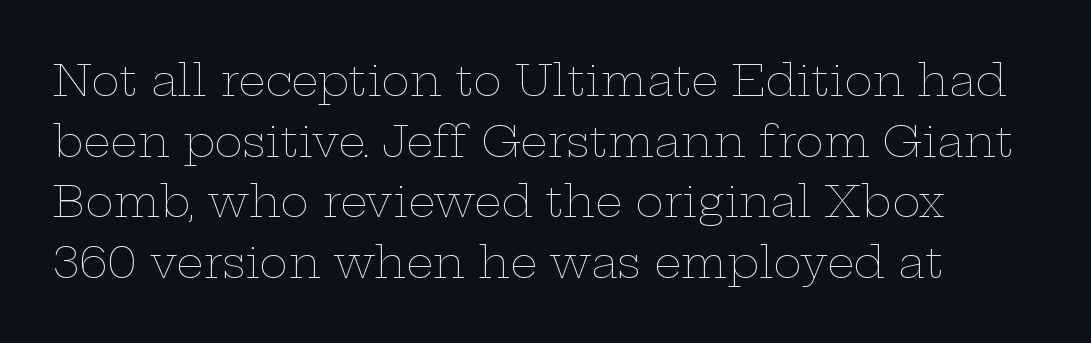
Q: Is the text bold? A: No.
Q: Is the text italic (slanted)? A: No, it is upright.
Q: Is the text underlined? A: No.
Q: Is the spacing between letters normal or unusually wide? A: Normal.
Q: Is the spacing between lines tight, normal or loose? A: Normal.
Q: Width (condensed, normal, or wide)? A: Wide.
Q: Stroke contrast? A: Low.
Q: x-height? A: Medium.
Q: Monospaced? A: No.
